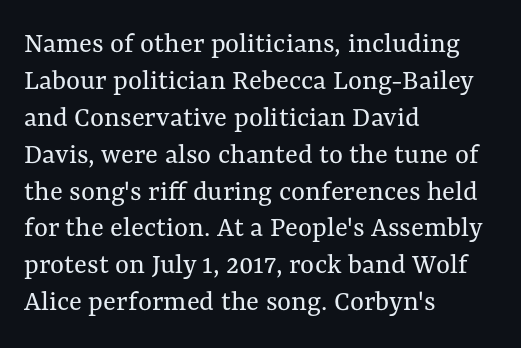
Q: Is the text bold? A: No.
Q: Is the text italic (slanted)? A: No, it is upright.
Q: Is the text underlined? A: No.
Q: How is the paragraph aligned? A: Left-aligned.
Q: Is the spacing between letters normal or unusually wide? A: Normal.
Q: Width (condensed, normal, or wide)? A: Normal.
Q: Stroke contrast? A: Medium.
Q: x-height? A: Medium.
Q: Monospaced? A: No.
